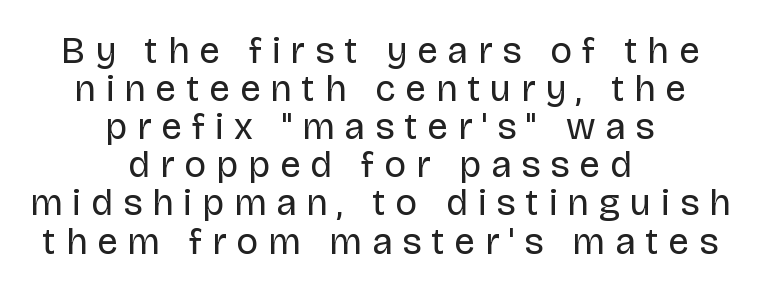
Font category for this specimen: sans-serif. Teacher's note: observe the equal gaps on both sides — that is centered alignment. The typography opts for an upright posture over an oblique one. Each row of text sits above clean, open space. Heft: none added — not bold. In terms of letterspacing, this is a distinctly airy, spread setting.
